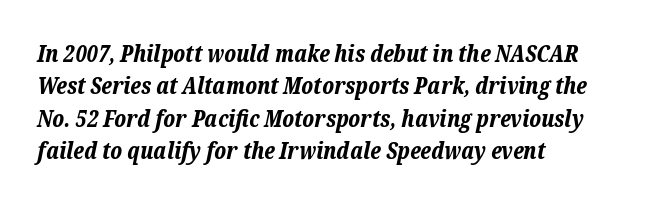
Q: Is the text bold? A: Yes.
Q: Is the text italic (slanted)? A: Yes, it leans right by about 12 degrees.
Q: Is the text underlined? A: No.
Q: How is the paragraph aligned? A: Left-aligned.
Q: Is the spacing between letters normal or unusually wide? A: Normal.
Q: Is the spacing between lines tight, normal or loose? A: Normal.
